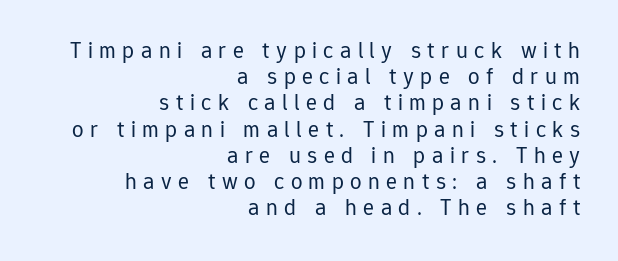
{"italic": "no", "bold": "no", "underline": "no", "align": "right", "line_spacing": "tight", "line_spacing_ratio": 1.14, "letter_spacing": "wide", "letter_spacing_em": 0.28, "glyph_px": 23}
